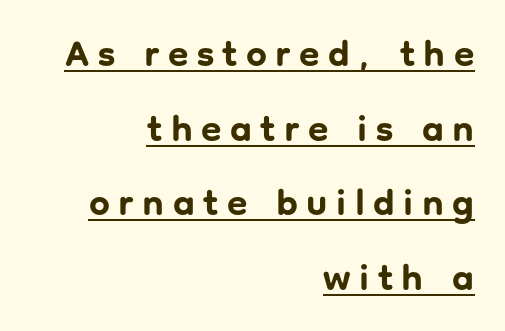
Emphasis is given by a line drawn under the lettering. Inter-character spacing is expanded well beyond the font's built-in metrics. Nope, no serifs anywhere on these letters. Horizontal bands of white between lines are thick stripes. Its strokes are broad and dark, the hallmark of bold type. Reading down the block, your eye finds every line finishing at a fixed right position.
